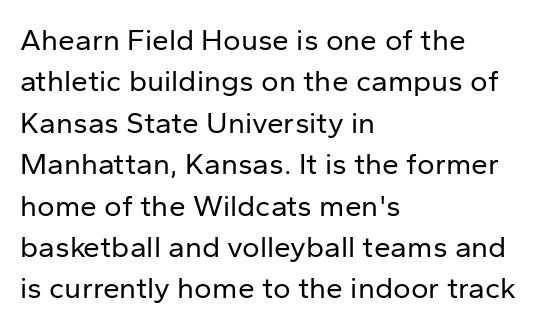
{"serif": "no", "italic": "no", "bold": "no", "weight": "regular", "width": "normal", "stroke_contrast": "low", "x_height": "medium", "monospaced": "no", "underline": "no", "align": "left", "line_spacing": "normal", "line_spacing_ratio": 1.38, "letter_spacing": "normal", "letter_spacing_em": 0.0, "glyph_px": 30}
